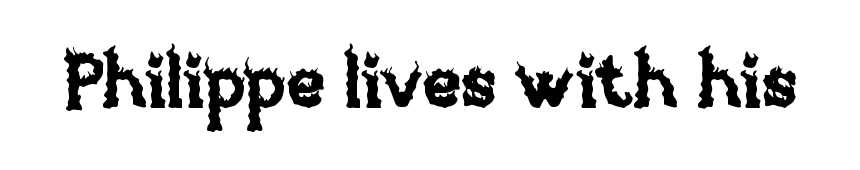
{"italic": "no", "width": "normal", "stroke_contrast": "low", "x_height": "large", "monospaced": "no", "underline": "no", "letter_spacing": "normal", "letter_spacing_em": 0.0, "glyph_px": 73}
